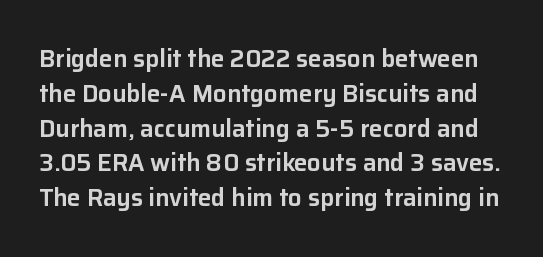
Style check: upright. The string is rendered with underlining switched off. Does extra space separate the letters? No, they use regular spacing. The line-height multiplier appears to be the usual default.
